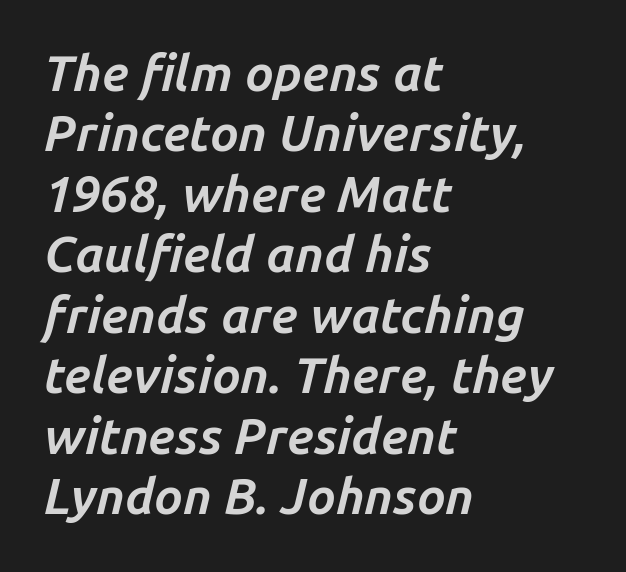
Emphasis-style slanted type is in use. A typesetter would call this zero additional tracking. Descenders are the only things crossing below the line. Plenty of ink on the page — the face is bold.
